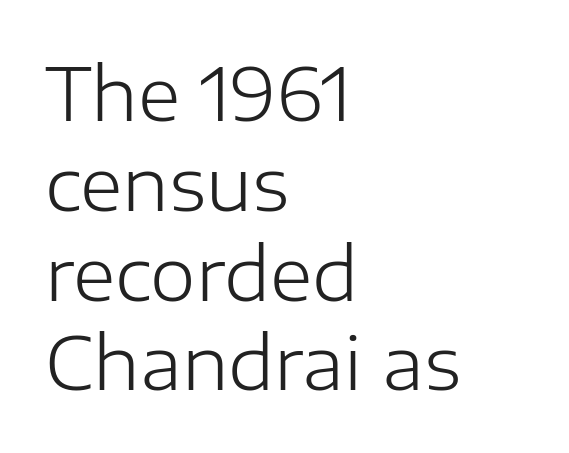
{"serif": "no", "italic": "no", "bold": "no", "weight": "light", "width": "normal", "stroke_contrast": "low", "x_height": "medium", "monospaced": "no", "underline": "no", "align": "left", "line_spacing_ratio": 1.23, "letter_spacing": "normal", "letter_spacing_em": 0.0, "glyph_px": 73}
